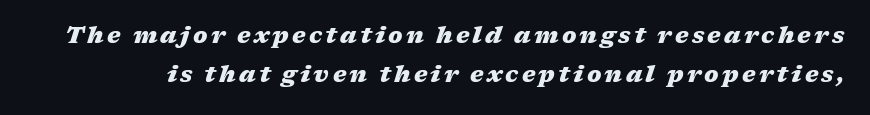
The image shows 23 px bold type, italic (leaning right); set normal line spacing (1.68x), not underlined.
